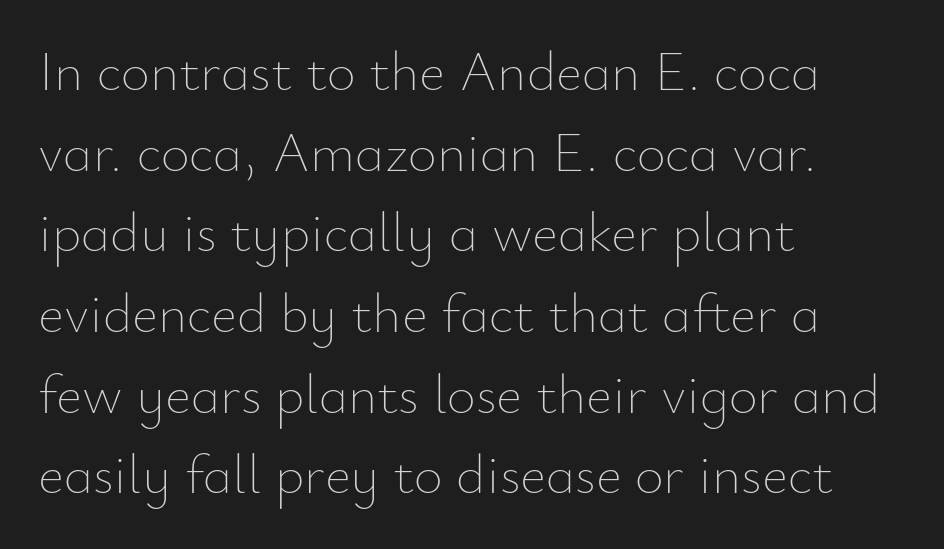
The image shows 56 px thin type, upright; set left-aligned, normal line spacing (1.44x), normal letter spacing, not underlined; low stroke contrast and a small x-height.
